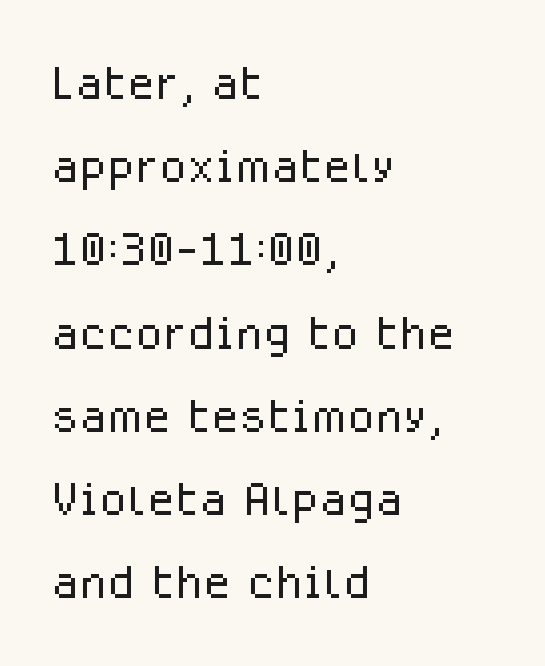
The image shows 64 px light sans-serif type, upright; set left-aligned, normal line spacing (1.3x), normal letter spacing, not underlined; low stroke contrast and a medium x-height.
